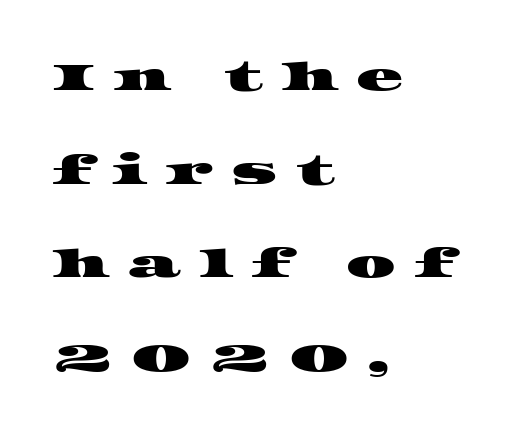
{"serif": "yes", "width": "wide", "stroke_contrast": "high", "x_height": "large", "monospaced": "no", "underline": "no", "align": "left", "line_spacing": "loose", "line_spacing_ratio": 2.4, "letter_spacing": "wide", "letter_spacing_em": 0.46, "glyph_px": 39}
